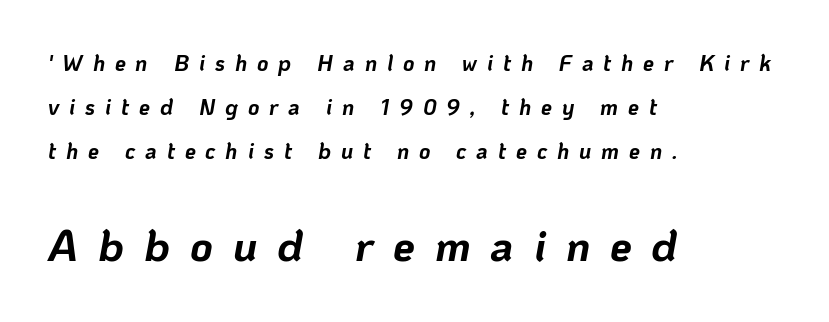
{"italic": "yes", "lean": "right", "slant_degrees": 10, "bold": "yes", "weight": "bold", "width": "normal", "stroke_contrast": "low", "x_height": "medium", "monospaced": "no", "underline": "no", "align": "left", "line_spacing": "loose", "line_spacing_ratio": 2.0, "letter_spacing": "wide", "letter_spacing_em": 0.45, "larger_block": "second", "size_ratio": 2.0, "glyph_px": 44}
